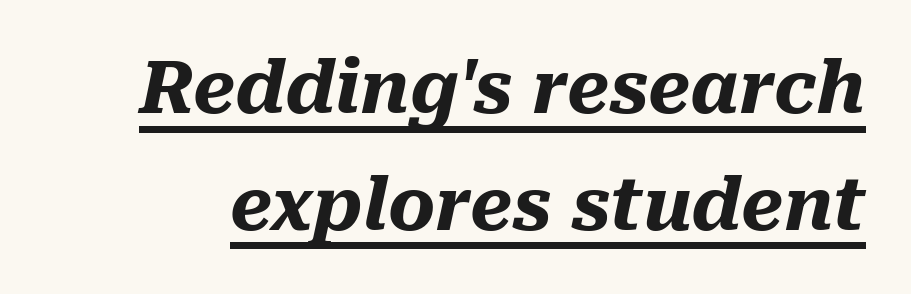
Q: Is the text bold? A: Yes.
Q: Is the text italic (slanted)? A: Yes, it leans right by about 10 degrees.
Q: Is the text underlined? A: Yes.
Q: Is the spacing between letters normal or unusually wide? A: Normal.
Q: Is the spacing between lines tight, normal or loose? A: Normal.
Q: Width (condensed, normal, or wide)? A: Normal.
Q: Stroke contrast? A: Medium.
Q: x-height? A: Medium.
Q: Monospaced? A: No.
